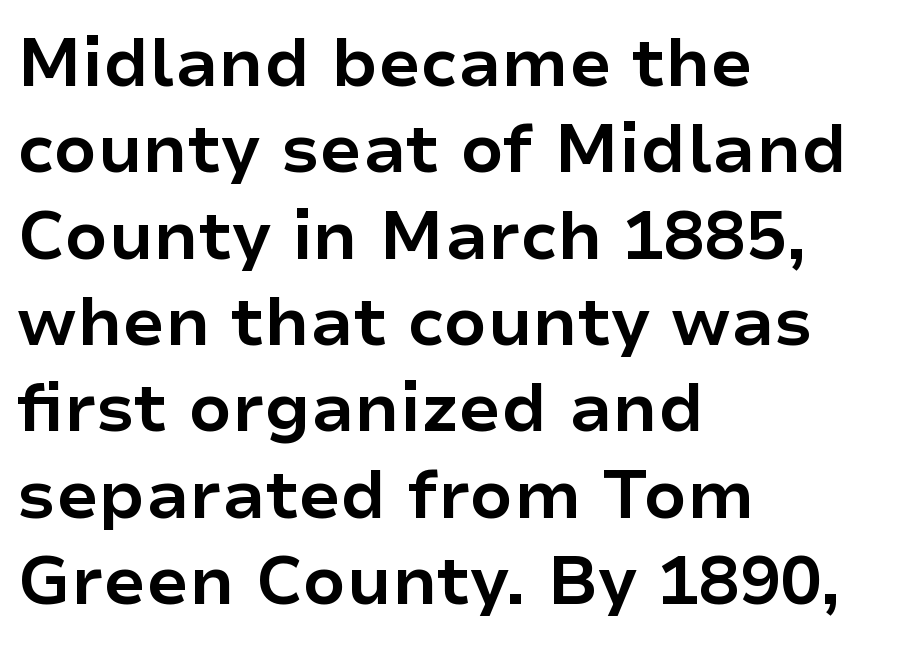
{"serif": "no", "italic": "no", "bold": "yes", "weight": "bold", "width": "normal", "stroke_contrast": "low", "x_height": "medium", "monospaced": "no", "underline": "no", "align": "left", "line_spacing": "normal", "line_spacing_ratio": 1.27, "letter_spacing": "normal", "letter_spacing_em": 0.0, "glyph_px": 68}
